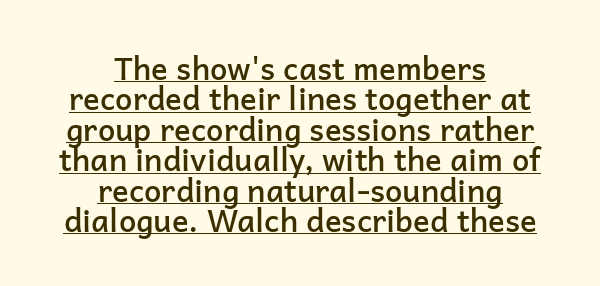
The letters advance in unequal steps, a hallmark of proportional type. Horizontal alignment here is central, giving a formal, balanced look. Compared with typical paragraphs, the rows here are closer together. Emphasis is given by a line drawn under the lettering.
